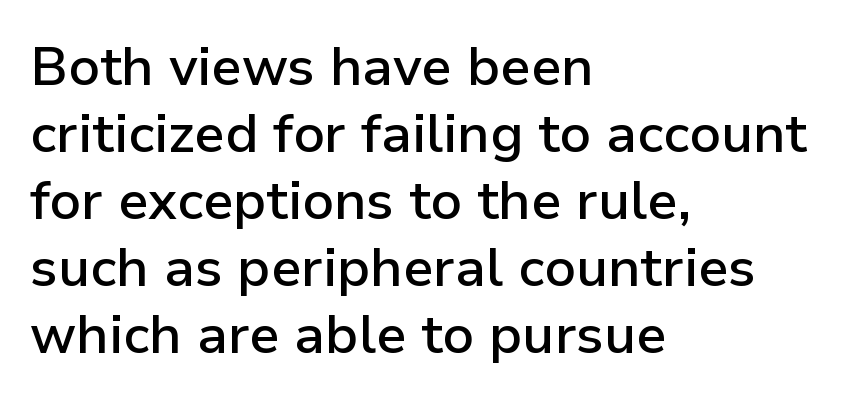
The image shows 54 px semibold sans-serif type, upright; set left-aligned, line spacing 1.24x, normal letter spacing, not underlined; low stroke contrast and a medium x-height.
